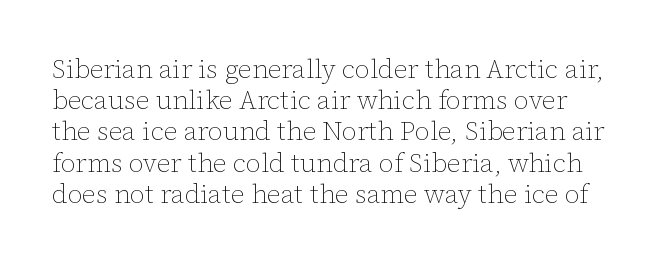
The image shows 26 px text type, upright; set line spacing 1.2x, normal letter spacing, not underlined.
